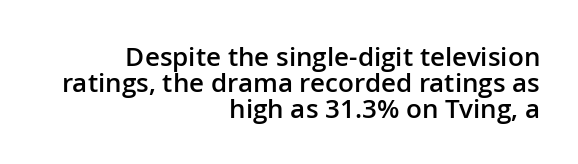
Honestly, the letter spacing is just normal — you wouldn't notice it. The baseline area is clear. Characters remain perfectly vertical along every line. A student would call this right alignment; a typographer would say flush right, rag left.
